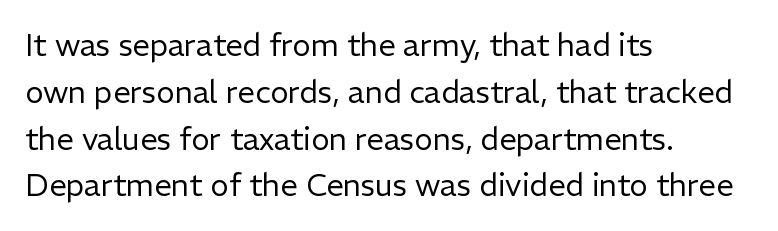
Q: Is the text bold? A: No.
Q: Is the text italic (slanted)? A: No, it is upright.
Q: Is the typeface a serif or a sans-serif typeface? A: Sans-serif.
Q: Is the text underlined? A: No.
Q: How is the paragraph aligned? A: Left-aligned.
Q: Is the spacing between letters normal or unusually wide? A: Normal.
Q: Is the spacing between lines tight, normal or loose? A: Normal.
Q: Width (condensed, normal, or wide)? A: Normal.
Q: Stroke contrast? A: Low.
Q: x-height? A: Medium.
Q: Monospaced? A: No.
